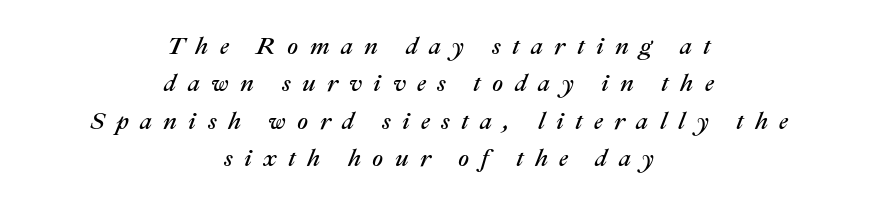
The image shows 24 px text type, italic (leaning right); set centered, normal line spacing (1.56x), unusually wide letter spacing (+0.47 em), not underlined.
